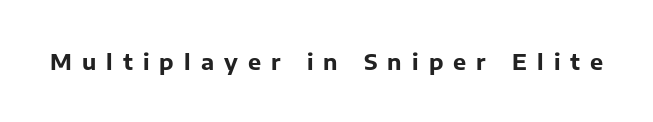
{"italic": "no", "bold": "yes", "underline": "no", "letter_spacing": "wide", "letter_spacing_em": 0.46, "glyph_px": 22}
